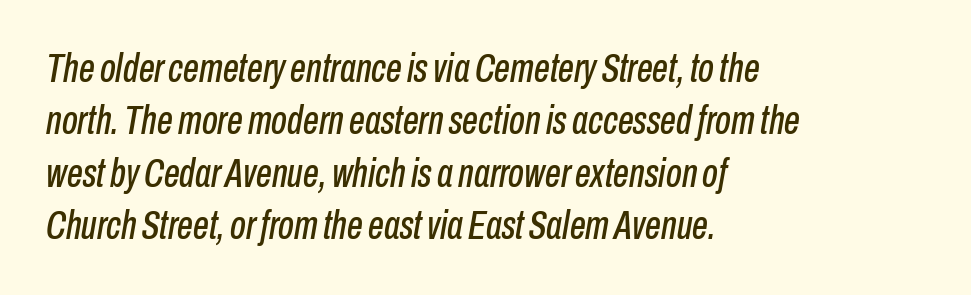
Letters rest on an invisible, unmarked baseline. An italicized treatment has been applied to the whole sample. Reading down the block, your eye returns to a fixed left position each line. Varying glyph widths throughout — classic text-font behaviour. The rendering keeps characters at their native spacing. Compared with typical paragraphs, the rows here are spaced about the same.
